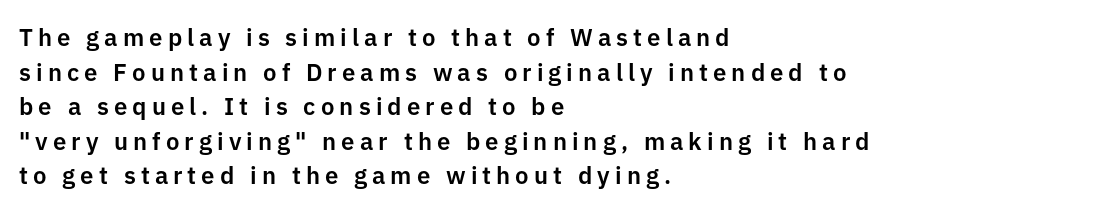
The image shows 24 px text type, upright; set left-aligned, normal line spacing (1.44x), unusually wide letter spacing (+0.21 em), not underlined.
